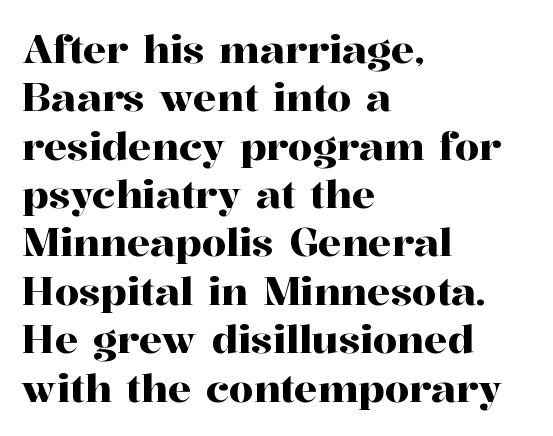
Q: Is the text italic (slanted)? A: No, it is upright.
Q: Is the typeface a serif or a sans-serif typeface? A: Serif.
Q: Is the text underlined? A: No.
Q: How is the paragraph aligned? A: Left-aligned.
Q: Is the spacing between letters normal or unusually wide? A: Normal.
Q: Width (condensed, normal, or wide)? A: Normal.
Q: Stroke contrast? A: High.
Q: x-height? A: Medium.
Q: Monospaced? A: No.
